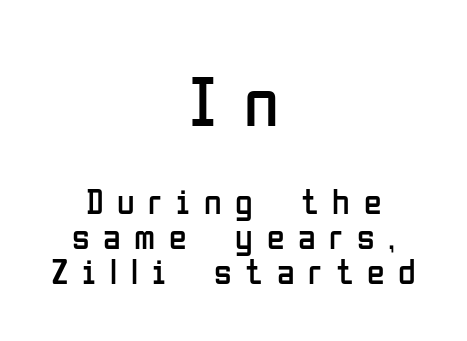
{"serif": "no", "italic": "no", "bold": "no", "weight": "regular", "width": "condensed", "stroke_contrast": "low", "x_height": "medium", "monospaced": "no", "underline": "no", "align": "center", "line_spacing": "tight", "line_spacing_ratio": 0.97, "letter_spacing": "wide", "letter_spacing_em": 0.38, "larger_block": "first", "size_ratio": 1.97, "glyph_px": 71}
